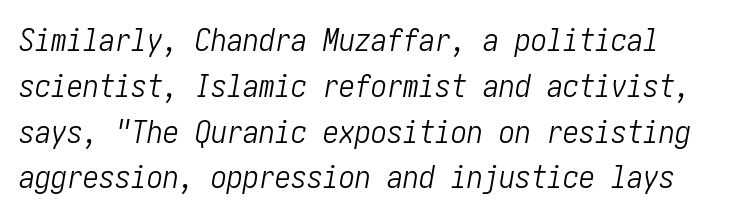
The image shows 32 px light, condensed type, italic (leaning right); set normal line spacing (1.43x), normal letter spacing, not underlined; low stroke contrast and a medium x-height.
